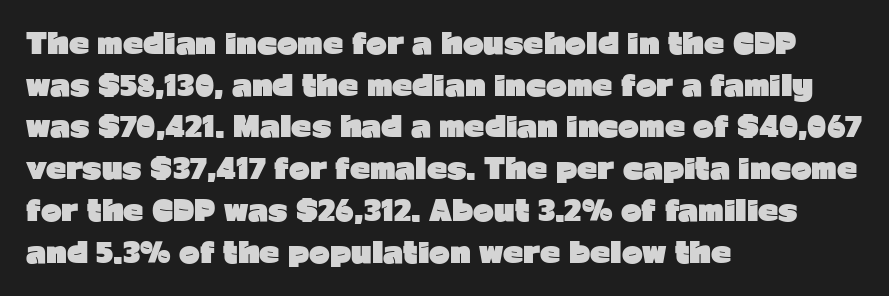
Q: Is the text bold? A: Yes.
Q: Is the text italic (slanted)? A: No, it is upright.
Q: Is the typeface a serif or a sans-serif typeface? A: Sans-serif.
Q: Is the text underlined? A: No.
Q: How is the paragraph aligned? A: Left-aligned.
Q: Is the spacing between letters normal or unusually wide? A: Normal.
Q: Is the spacing between lines tight, normal or loose? A: Normal.
Q: Width (condensed, normal, or wide)? A: Normal.
Q: Stroke contrast? A: Low.
Q: x-height? A: Medium.
Q: Monospaced? A: No.
